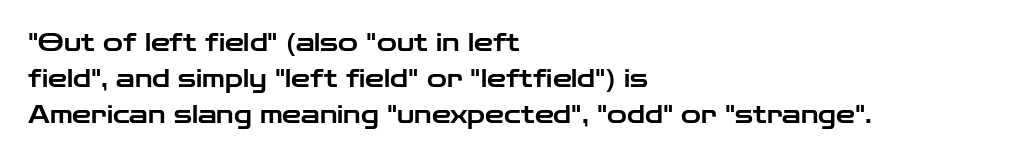
You can tell it's not italic because the verticals are truly vertical. Whoever set this chose a conventional vertical rhythm. The line texture is even and compact thanks to regular tracking. Each row of text sits above clean, open space.
